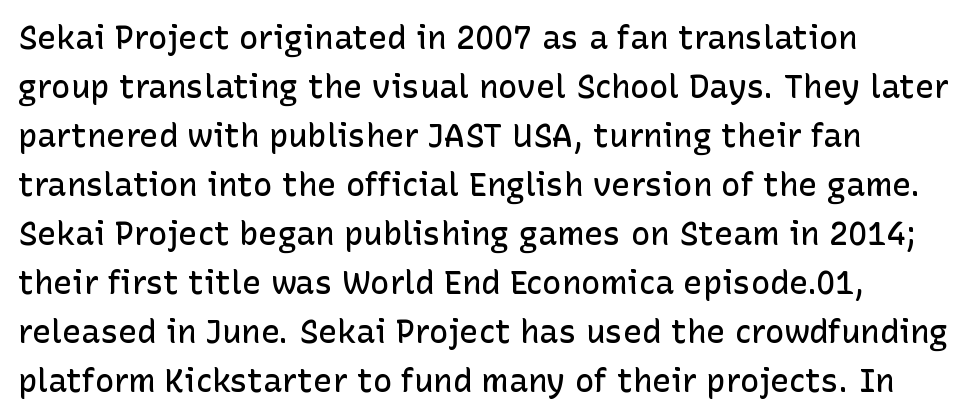
Letters rest on an invisible, unmarked baseline. Words appear dense and cohesive because spacing is normal. The text was rendered using a sans face with plain stroke endings. Characters remain perfectly vertical along every line. Every letter is mildly thick-stroked: semibold rather than bold.
